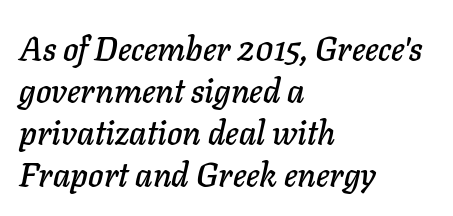
Q: Is the text italic (slanted)? A: Yes, it leans right by about 11 degrees.
Q: Is the text underlined? A: No.
Q: How is the paragraph aligned? A: Left-aligned.
Q: Is the spacing between letters normal or unusually wide? A: Normal.
Q: Is the spacing between lines tight, normal or loose? A: Normal.
Q: Width (condensed, normal, or wide)? A: Normal.
Q: Stroke contrast? A: Low.
Q: x-height? A: Medium.
Q: Monospaced? A: No.
